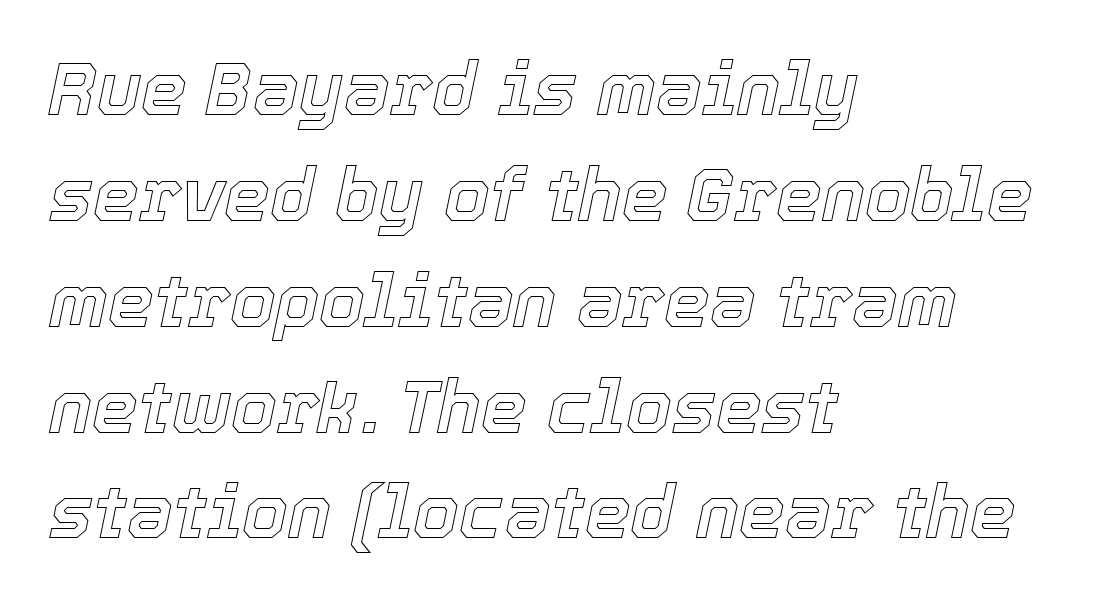
{"italic": "yes", "lean": "right", "slant_degrees": 12, "width": "normal", "x_height": "medium", "monospaced": "no", "underline": "no", "align": "left", "line_spacing": "normal", "line_spacing_ratio": 1.45, "letter_spacing": "normal", "letter_spacing_em": 0.0, "glyph_px": 73}
